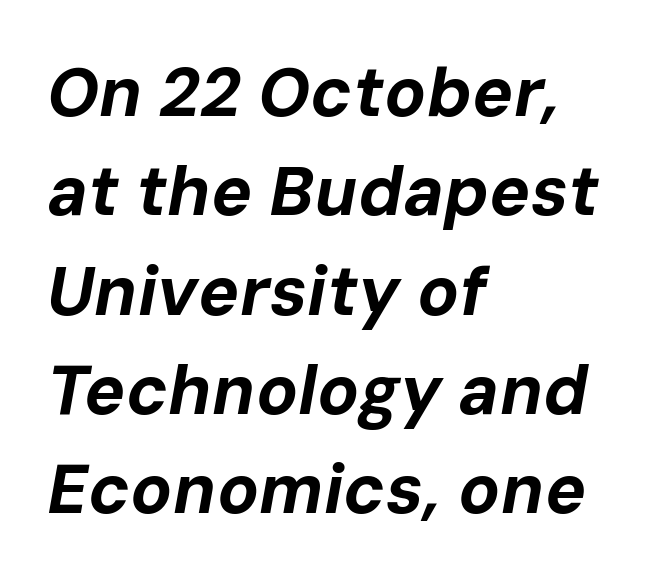
Q: Is the text bold? A: Yes.
Q: Is the text italic (slanted)? A: Yes, it leans right by about 10 degrees.
Q: Is the text underlined? A: No.
Q: How is the paragraph aligned? A: Left-aligned.
Q: Is the spacing between letters normal or unusually wide? A: Normal.
Q: Is the spacing between lines tight, normal or loose? A: Normal.
Q: Width (condensed, normal, or wide)? A: Normal.
Q: Stroke contrast? A: Low.
Q: x-height? A: Medium.
Q: Monospaced? A: No.
